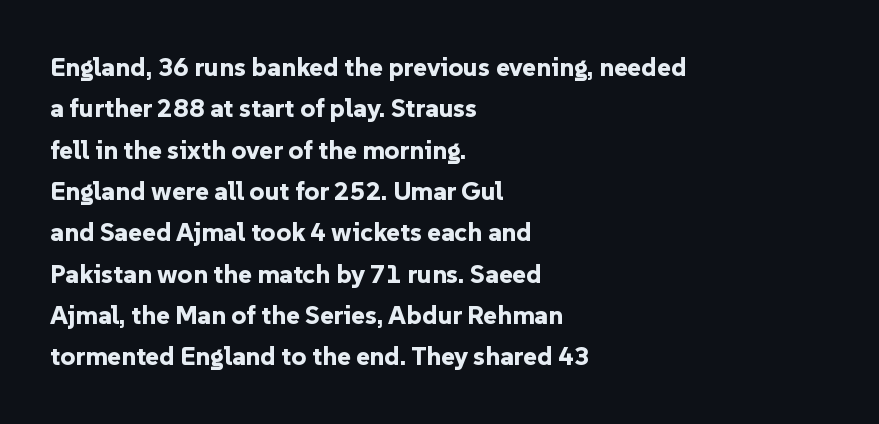
Descenders are the only things crossing below the line. Honestly, the row spacing looks completely unremarkable. The font is running at its bold setting. Inter-character spacing is left at the font's built-in metrics. Vertical strokes here are truly vertical.
